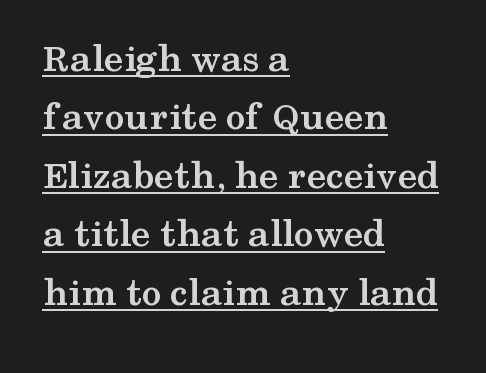
This is heavy type, rendered in bold. A typographer would call this underscored text. Old-style or modern, the face here clearly has serifs. The paragraph has a hard left edge and a soft right edge. Leading matches the norm, producing a regular column.
